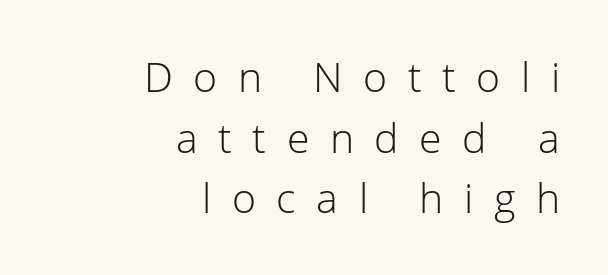
{"serif": "no", "italic": "no", "bold": "no", "weight": "light", "width": "normal", "stroke_contrast": "low", "x_height": "medium", "monospaced": "no", "underline": "no", "align": "right", "line_spacing": "normal", "line_spacing_ratio": 1.48, "letter_spacing": "wide", "letter_spacing_em": 0.5, "glyph_px": 41}
